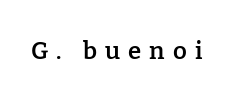
When letters stand straight like this, we call the style roman or upright. Nobody drew a line under any word here. Is the letter spacing exaggerated? Yes — the characters are pushed far apart. Compared with an ordinary text face, these strokes are moderately heavier — a semibold.
